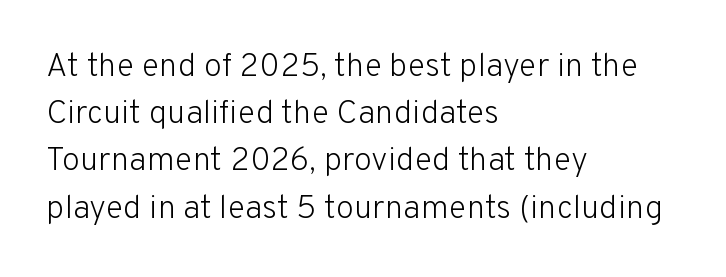
The image shows 33 px light sans-serif type, upright; set left-aligned, normal line spacing (1.43x), normal letter spacing, not underlined; low stroke contrast and a medium x-height.
